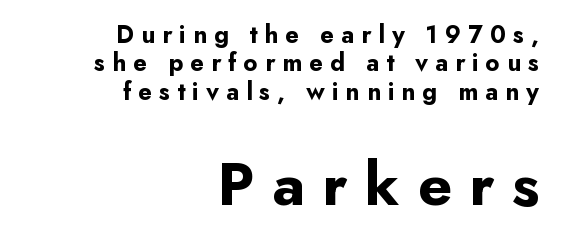
The image shows 62 px bold sans-serif type, upright; set right-aligned, tight line spacing (1.14x), unusually wide letter spacing (+0.28 em), not underlined; the second (bottom) block is 2.48x larger; low stroke contrast and a small x-height.
